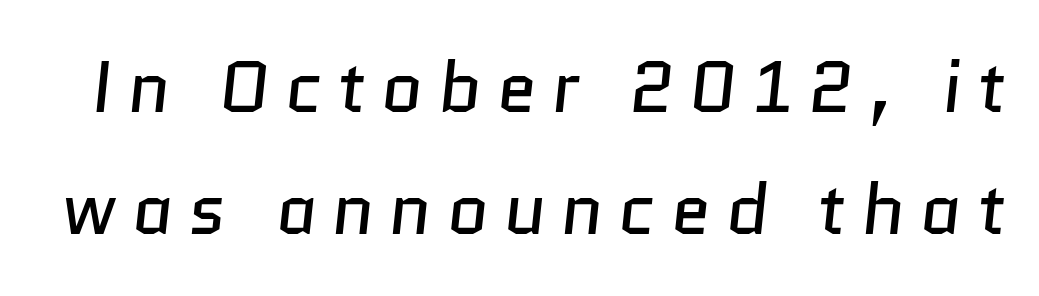
Q: Is the text bold? A: No.
Q: Is the typeface a serif or a sans-serif typeface? A: Sans-serif.
Q: Is the text underlined? A: No.
Q: Is the spacing between letters normal or unusually wide? A: Unusually wide.
Q: Is the spacing between lines tight, normal or loose? A: Normal.
Q: Width (condensed, normal, or wide)? A: Normal.
Q: Stroke contrast? A: Low.
Q: x-height? A: Medium.
Q: Monospaced? A: No.
